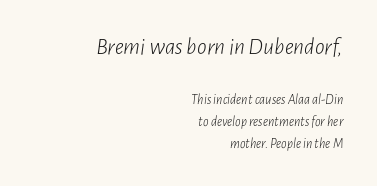
Q: Is the text bold? A: No.
Q: Is the text italic (slanted)? A: Yes, it leans right by about 7 degrees.
Q: Is the text underlined? A: No.
Q: How is the paragraph aligned? A: Right-aligned.
Q: Is the spacing between letters normal or unusually wide? A: Normal.
Q: Is the spacing between lines tight, normal or loose? A: Normal.
Q: Which block of text is set in a larger size, the first (top) or the second (bottom)? A: The first (top) one.
